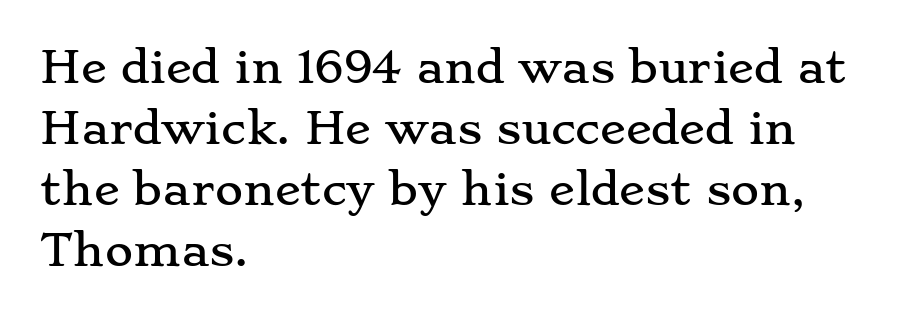
The text was rendered using a seriffed face with decorative stroke endings. Varying glyph widths throughout — classic text-font behaviour. The area under the type is left untouched. What stands out about the letter spacing? Nothing — it is the standard amount.
